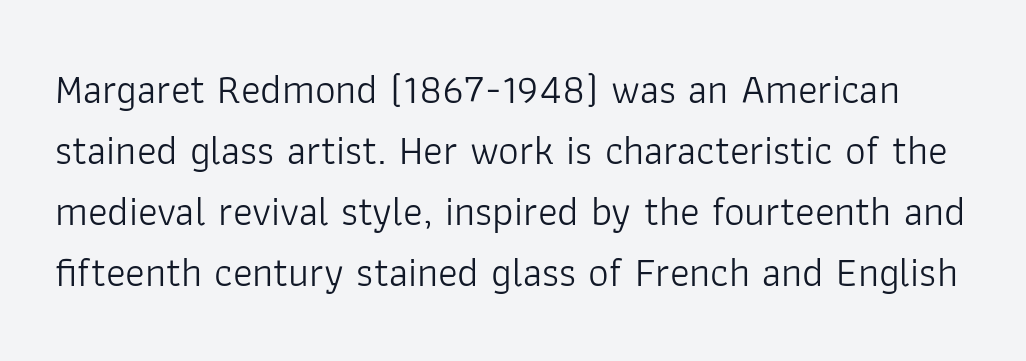
Q: Is the text bold? A: No.
Q: Is the text italic (slanted)? A: No, it is upright.
Q: Is the typeface a serif or a sans-serif typeface? A: Sans-serif.
Q: Is the text underlined? A: No.
Q: Is the spacing between letters normal or unusually wide? A: Normal.
Q: Is the spacing between lines tight, normal or loose? A: Normal.
Q: Width (condensed, normal, or wide)? A: Normal.
Q: Stroke contrast? A: Low.
Q: x-height? A: Medium.
Q: Monospaced? A: No.
